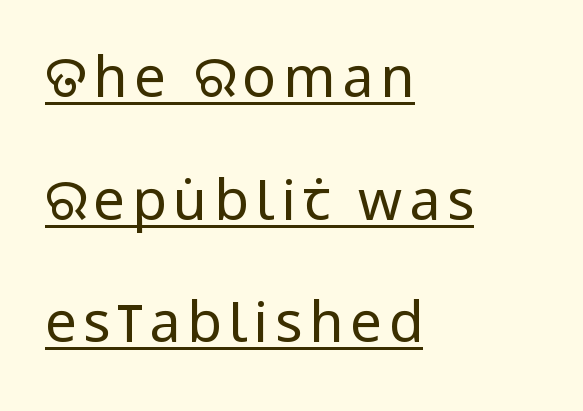
The image shows 56 px regular-weight, condensed sans-serif type, upright; set left-aligned, loose line spacing (2.19x), underlined; low stroke contrast and a large x-height.
